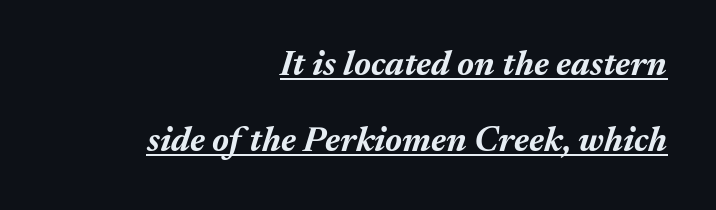
Tracking value appears to be zero — textbook default spacing. Decoration check: the copy is underlined. Compared with an ordinary text face, these strokes are far heavier — a full bold. Teacher's note: observe the even right margin — that is flush-right alignment. The axis of the letterforms is tilted away from vertical.
